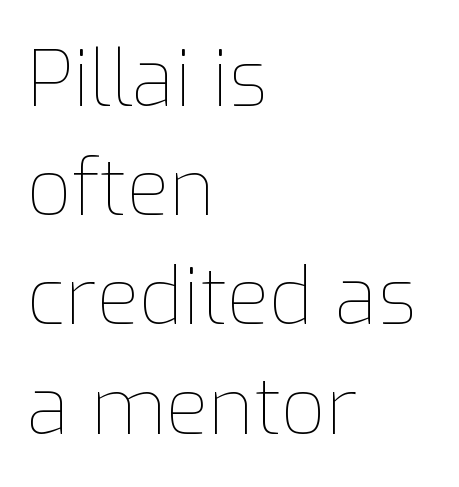
Q: Is the text bold? A: No.
Q: Is the text italic (slanted)? A: No, it is upright.
Q: Is the text underlined? A: No.
Q: How is the paragraph aligned? A: Left-aligned.
Q: Is the spacing between letters normal or unusually wide? A: Normal.
Q: Is the spacing between lines tight, normal or loose? A: Normal.
Q: Width (condensed, normal, or wide)? A: Normal.
Q: Stroke contrast? A: Low.
Q: x-height? A: Medium.
Q: Monospaced? A: No.
